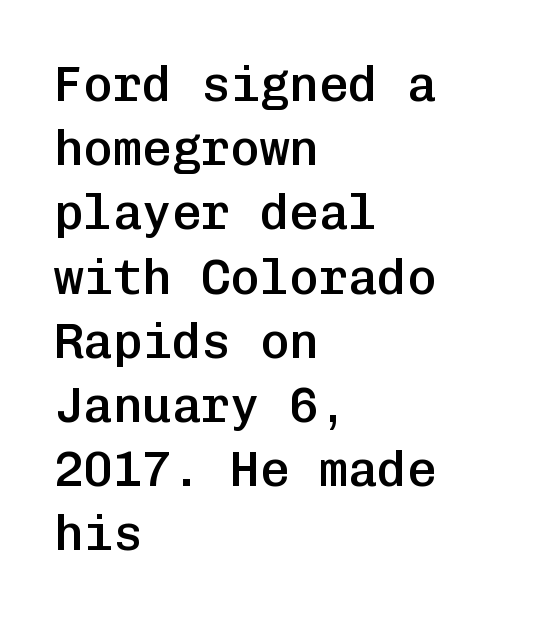
Q: Is the text bold? A: Semi-bold.
Q: Is the text italic (slanted)? A: No, it is upright.
Q: Is the typeface a serif or a sans-serif typeface? A: Sans-serif.
Q: Is the text underlined? A: No.
Q: How is the paragraph aligned? A: Left-aligned.
Q: Is the spacing between letters normal or unusually wide? A: Normal.
Q: Is the spacing between lines tight, normal or loose? A: Normal.
Q: Width (condensed, normal, or wide)? A: Normal.
Q: Stroke contrast? A: Low.
Q: x-height? A: Medium.
Q: Monospaced? A: Yes.
